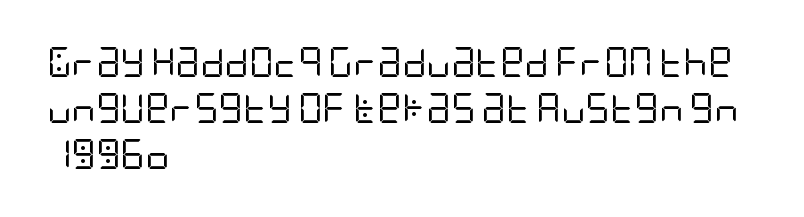
{"serif": "no", "italic": "no", "bold": "no", "weight": "regular", "width": "condensed", "stroke_contrast": "low", "x_height": "large", "underline": "no", "align": "left", "line_spacing": "normal", "line_spacing_ratio": 1.54, "letter_spacing": "normal", "letter_spacing_em": 0.0, "glyph_px": 30}
